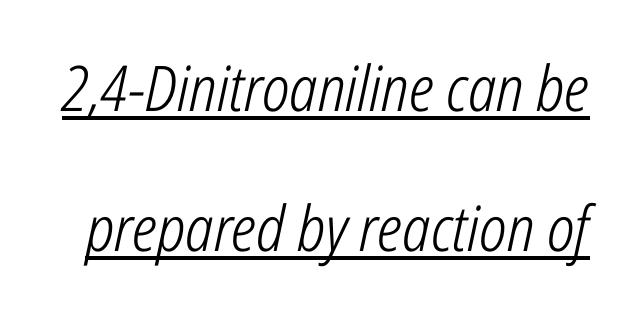
In designer terms, the underline attribute is active on this setting. When letters slant like this, we call the style italic. The font is comparable to plain body text, perhaps lighter. The designer dialed line spacing up above the default. Do the characters align in a grid? No, the font is proportional. The letters sit at their default tracking, neither squeezed nor spread.
